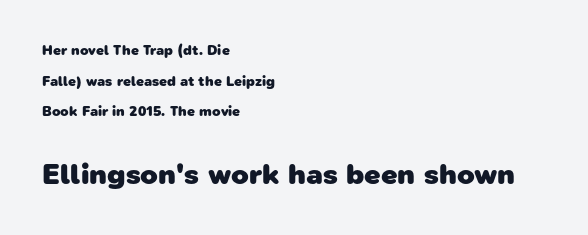
{"serif": "no", "bold": "yes", "weight": "heavy", "width": "normal", "stroke_contrast": "low", "x_height": "medium", "monospaced": "no", "underline": "no", "align": "left", "line_spacing": "loose", "line_spacing_ratio": 2.19, "letter_spacing": "normal", "letter_spacing_em": 0.0, "larger_block": "second", "size_ratio": 2.07, "glyph_px": 29}
